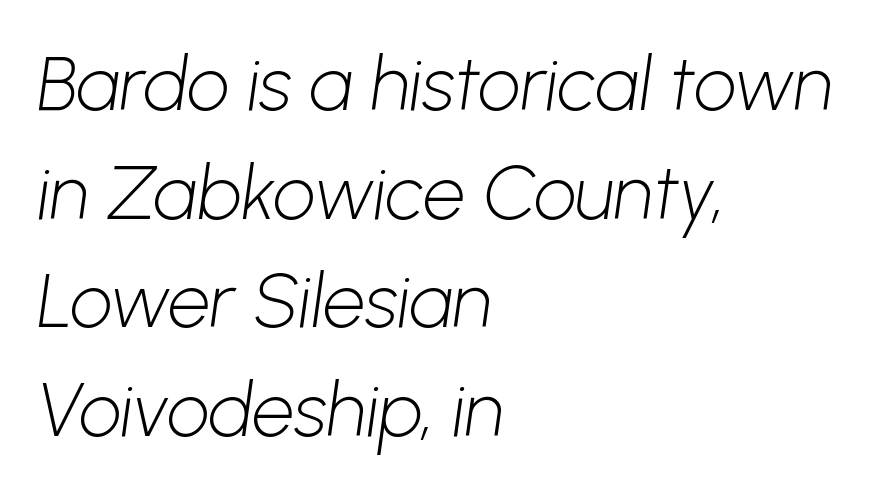
{"serif": "no", "bold": "no", "weight": "light", "width": "normal", "stroke_contrast": "low", "x_height": "medium", "monospaced": "no", "underline": "no", "align": "left", "line_spacing": "normal", "line_spacing_ratio": 1.45, "letter_spacing": "normal", "letter_spacing_em": 0.0, "glyph_px": 75}
